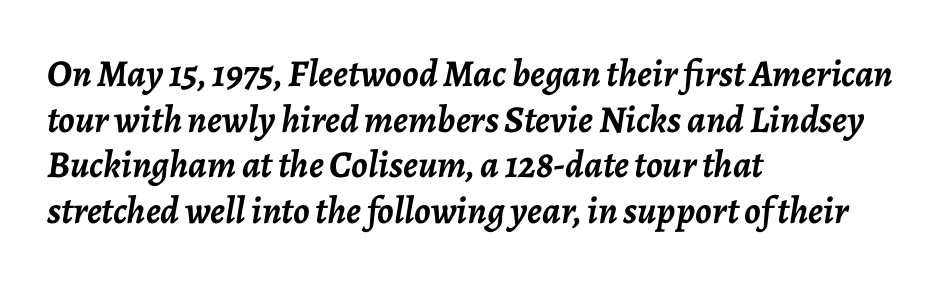
{"italic": "yes", "lean": "right", "slant_degrees": 7, "bold": "yes", "weight": "semibold", "width": "normal", "stroke_contrast": "low", "x_height": "medium", "monospaced": "no", "underline": "no", "align": "left", "line_spacing_ratio": 1.2, "letter_spacing": "normal", "letter_spacing_em": 0.0, "glyph_px": 38}
